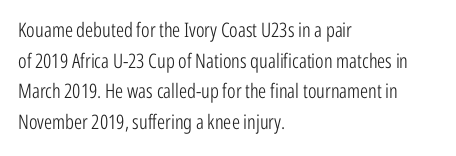
If you drew a line through each stem, it would be perfectly vertical. Students, observe: this is what conventionally led text looks like. Alignment: flush left. Decoration check: the copy has no underline.
